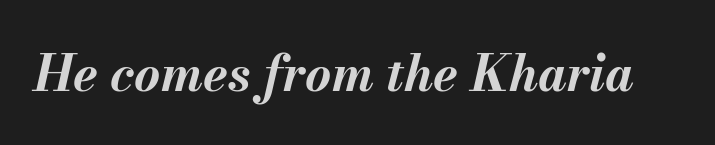
The image shows 50 px bold type, italic (leaning right); set normal letter spacing, not underlined; medium stroke contrast and a small x-height.
